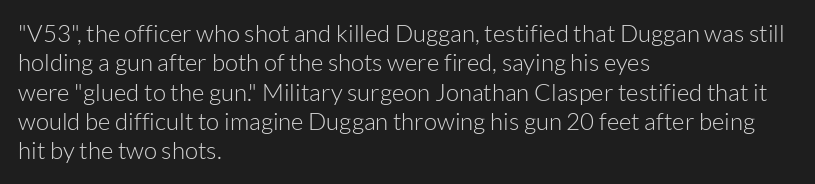
{"italic": "no", "bold": "no", "underline": "no", "align": "left", "line_spacing_ratio": 1.22, "letter_spacing": "normal", "letter_spacing_em": 0.0, "glyph_px": 24}
